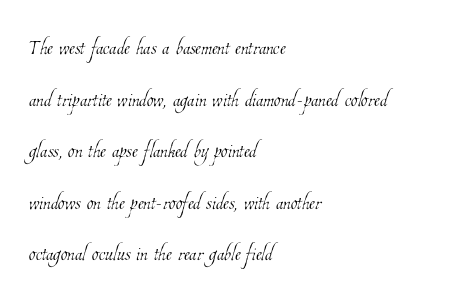
Q: Is the text bold? A: No.
Q: Is the text underlined? A: No.
Q: How is the paragraph aligned? A: Left-aligned.
Q: Is the spacing between letters normal or unusually wide? A: Normal.
Q: Is the spacing between lines tight, normal or loose? A: Loose.
